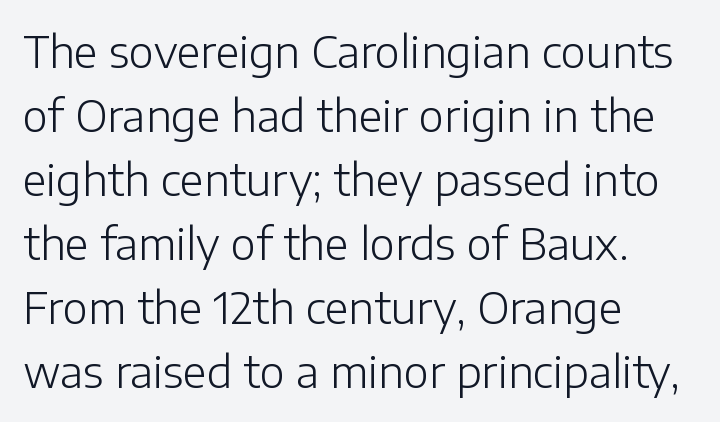
Q: Is the text bold? A: No.
Q: Is the text italic (slanted)? A: No, it is upright.
Q: Is the typeface a serif or a sans-serif typeface? A: Sans-serif.
Q: Is the text underlined? A: No.
Q: How is the paragraph aligned? A: Left-aligned.
Q: Is the spacing between letters normal or unusually wide? A: Normal.
Q: Is the spacing between lines tight, normal or loose? A: Normal.
Q: Width (condensed, normal, or wide)? A: Normal.
Q: Stroke contrast? A: Low.
Q: x-height? A: Medium.
Q: Monospaced? A: No.
